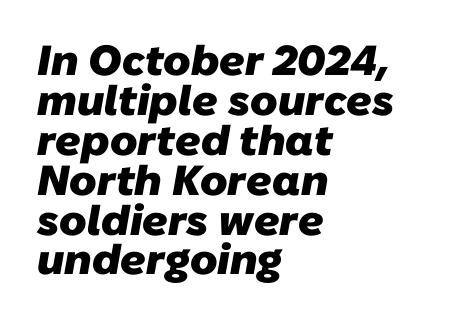
The image shows 42 px heavy sans-serif type; set left-aligned, tight line spacing (0.95x), normal letter spacing, not underlined; low stroke contrast and a medium x-height.
